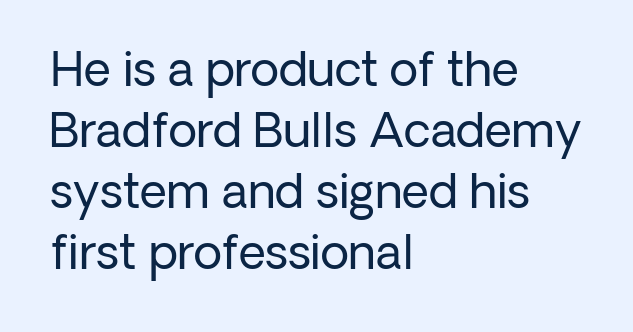
The image shows 47 px regular-weight sans-serif type, upright; set left-aligned, normal line spacing (1.3x), normal letter spacing, not underlined; low stroke contrast and a medium x-height.
